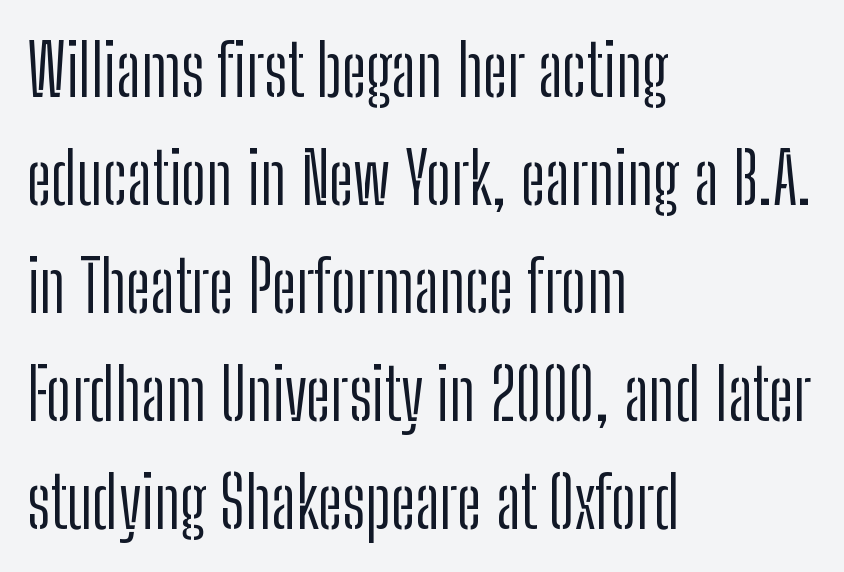
Q: Is the text bold? A: No.
Q: Is the text italic (slanted)? A: No, it is upright.
Q: Is the typeface a serif or a sans-serif typeface? A: Sans-serif.
Q: Is the text underlined? A: No.
Q: How is the paragraph aligned? A: Left-aligned.
Q: Is the spacing between letters normal or unusually wide? A: Normal.
Q: Is the spacing between lines tight, normal or loose? A: Normal.
Q: Width (condensed, normal, or wide)? A: Condensed.
Q: Stroke contrast? A: Low.
Q: x-height? A: Medium.
Q: Monospaced? A: No.
